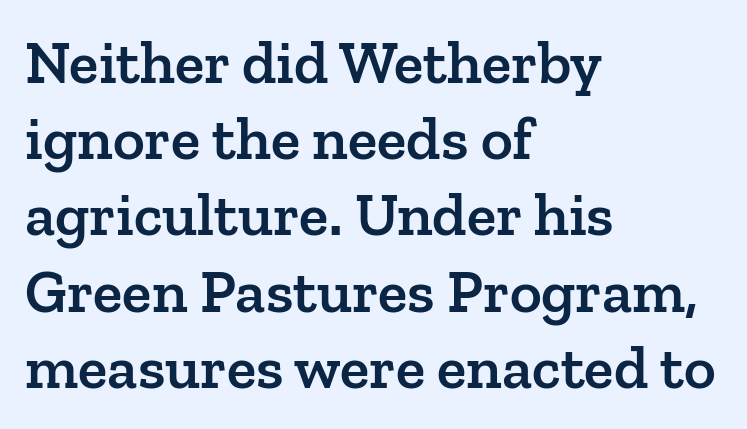
{"serif": "yes", "italic": "no", "bold": "semi", "weight": "semibold", "width": "normal", "stroke_contrast": "low", "x_height": "medium", "monospaced": "no", "underline": "no", "align": "left", "line_spacing": "normal", "line_spacing_ratio": 1.25, "letter_spacing": "normal", "letter_spacing_em": 0.0, "glyph_px": 61}
